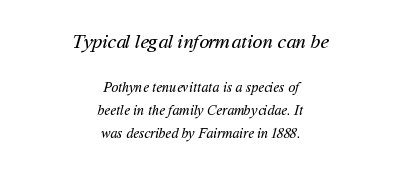
The image shows 20 px text type; set centered, normal line spacing (1.64x), normal letter spacing, not underlined; the first (top) block is 1.43x larger.
